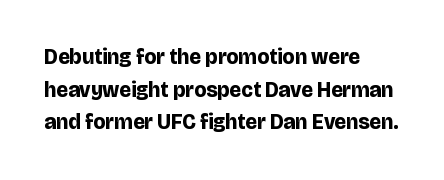
The rendering anchors every line to the left-hand side. In terms of posture, this sample is upright. This sample uses plain, unmodified letter spacing. The gap between lines stays unmarked.
